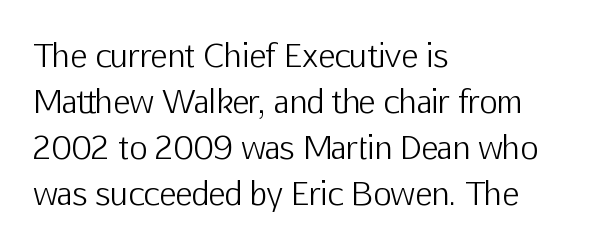
{"serif": "no", "italic": "no", "bold": "no", "weight": "light", "width": "normal", "stroke_contrast": "low", "x_height": "medium", "monospaced": "no", "underline": "no", "align": "left", "line_spacing": "normal", "line_spacing_ratio": 1.48, "letter_spacing": "normal", "letter_spacing_em": 0.0, "glyph_px": 31}
